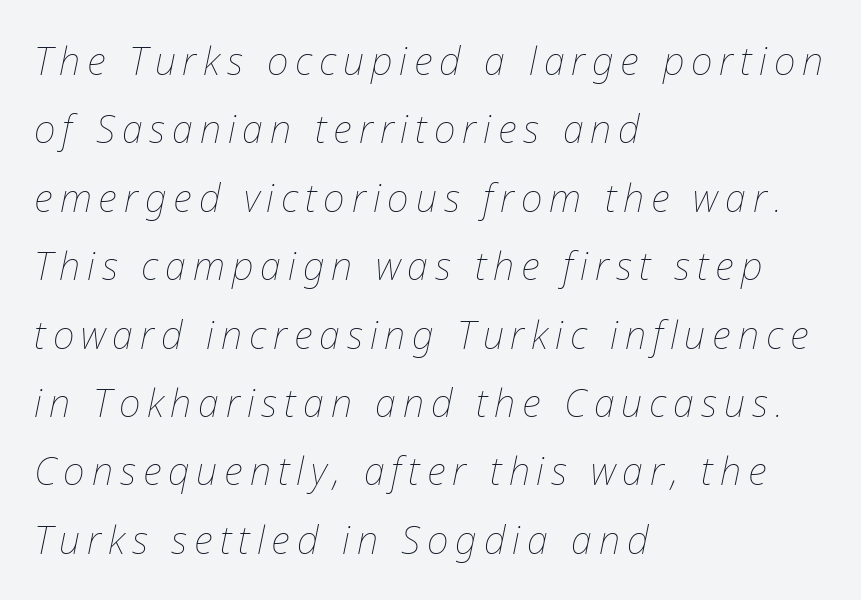
Q: Is the text bold? A: No.
Q: Is the text italic (slanted)? A: Yes, it leans right by about 12 degrees.
Q: Is the text underlined? A: No.
Q: How is the paragraph aligned? A: Left-aligned.
Q: Width (condensed, normal, or wide)? A: Normal.
Q: Stroke contrast? A: Low.
Q: x-height? A: Medium.
Q: Monospaced? A: No.
